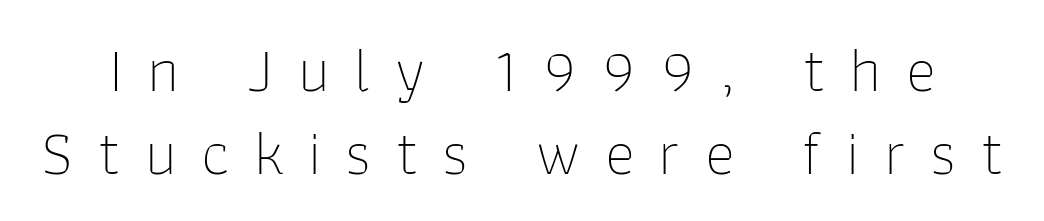
The image shows 64 px thin sans-serif type, upright; set normal line spacing (1.3x), unusually wide letter spacing (+0.38 em), not underlined; low stroke contrast and a medium x-height.
